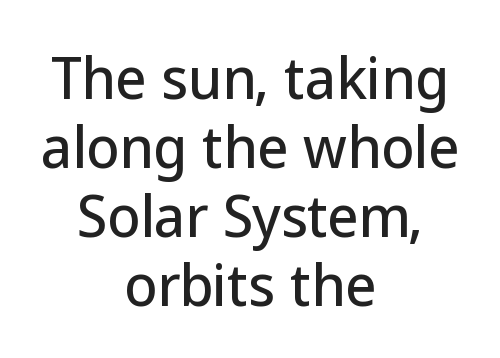
Q: Is the text italic (slanted)? A: No, it is upright.
Q: Is the typeface a serif or a sans-serif typeface? A: Sans-serif.
Q: Is the text underlined? A: No.
Q: How is the paragraph aligned? A: Centered.
Q: Is the spacing between letters normal or unusually wide? A: Normal.
Q: Is the spacing between lines tight, normal or loose? A: Normal.
Q: Width (condensed, normal, or wide)? A: Normal.
Q: Stroke contrast? A: Low.
Q: x-height? A: Medium.
Q: Monospaced? A: No.
